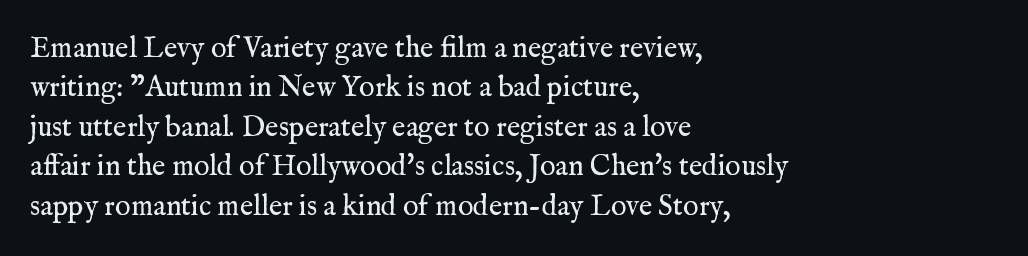
Varying glyph widths throughout — classic text-font behaviour. Horizontal alignment here is leftward, the default for most running prose. The text was rendered using a seriffed face with decorative stroke endings. The passage shown stacks its lines at a standard gap. Summary of weight: not heavy and not bold.
